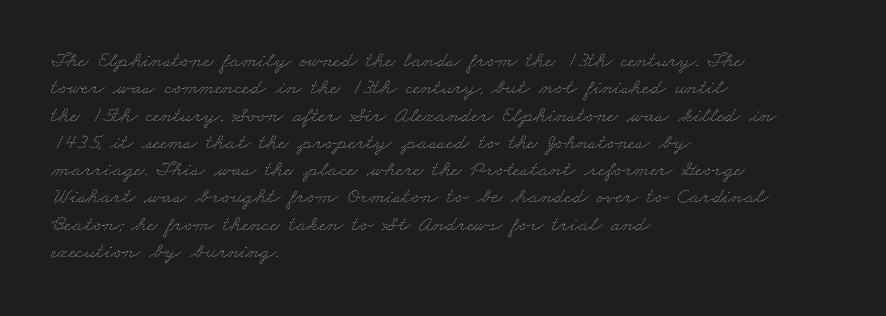
{"bold": "no", "underline": "no", "align": "left", "line_spacing_ratio": 1.24, "letter_spacing": "normal", "letter_spacing_em": 0.0, "glyph_px": 22}
